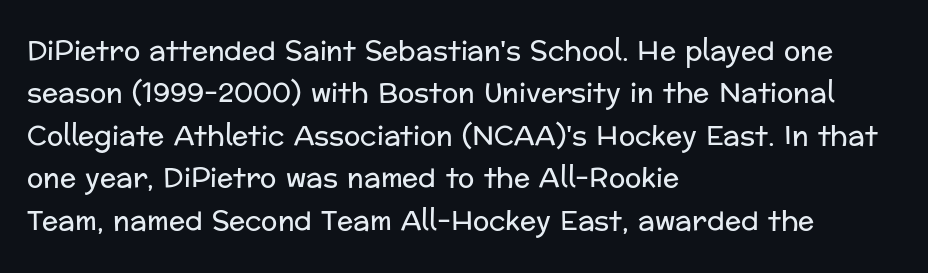
{"italic": "no", "bold": "no", "underline": "no", "align": "left", "line_spacing": "normal", "line_spacing_ratio": 1.57, "letter_spacing": "normal", "letter_spacing_em": 0.0, "glyph_px": 27}
